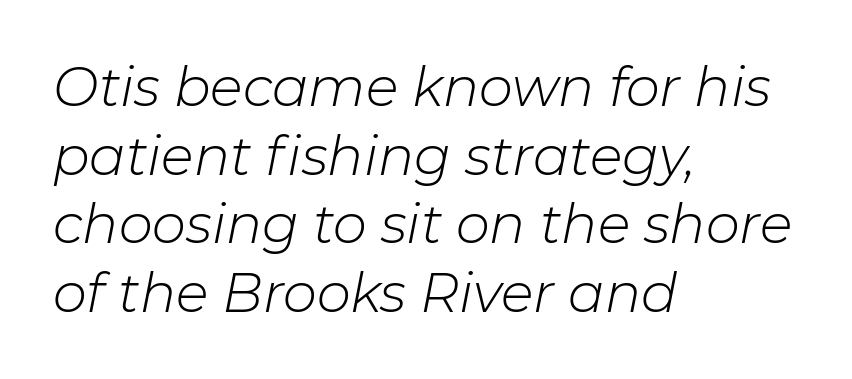
Q: Is the text bold? A: No.
Q: Is the text italic (slanted)? A: Yes, it leans right by about 11 degrees.
Q: Is the text underlined? A: No.
Q: How is the paragraph aligned? A: Left-aligned.
Q: Is the spacing between letters normal or unusually wide? A: Normal.
Q: Is the spacing between lines tight, normal or loose? A: Normal.
Q: Width (condensed, normal, or wide)? A: Normal.
Q: Stroke contrast? A: Low.
Q: x-height? A: Medium.
Q: Monospaced? A: No.
